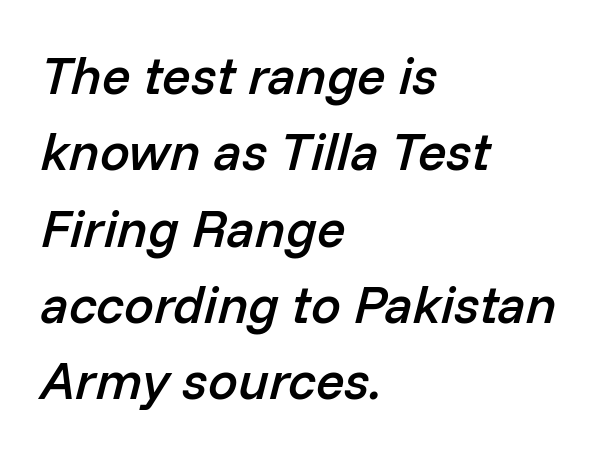
{"italic": "yes", "lean": "right", "slant_degrees": 14, "bold": "semi", "weight": "semibold", "width": "normal", "stroke_contrast": "low", "x_height": "medium", "monospaced": "no", "underline": "no", "align": "left", "line_spacing": "normal", "line_spacing_ratio": 1.44, "letter_spacing": "normal", "letter_spacing_em": 0.0, "glyph_px": 53}
